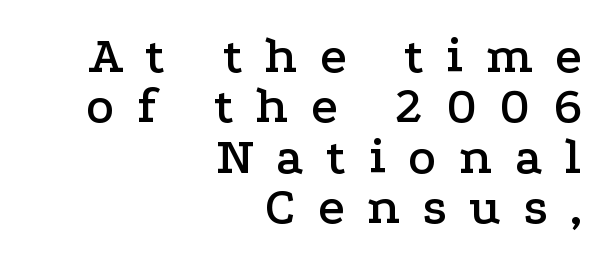
{"serif": "yes", "italic": "no", "width": "wide", "stroke_contrast": "low", "x_height": "medium", "monospaced": "no", "underline": "no", "align": "right", "line_spacing": "tight", "line_spacing_ratio": 0.97, "letter_spacing": "wide", "letter_spacing_em": 0.43, "glyph_px": 52}
